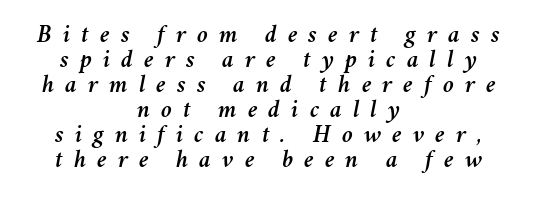
Q: Is the text italic (slanted)? A: Yes, it leans right by about 11 degrees.
Q: Is the text underlined? A: No.
Q: How is the paragraph aligned? A: Centered.
Q: Is the spacing between letters normal or unusually wide? A: Unusually wide.
Q: Is the spacing between lines tight, normal or loose? A: Tight.
